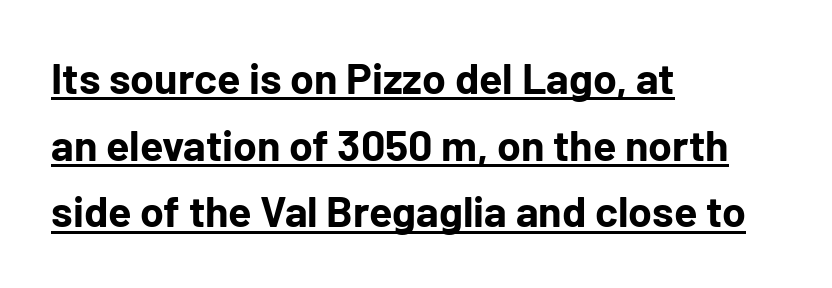
Q: Is the text bold? A: Yes.
Q: Is the text italic (slanted)? A: No, it is upright.
Q: Is the typeface a serif or a sans-serif typeface? A: Sans-serif.
Q: Is the text underlined? A: Yes.
Q: How is the paragraph aligned? A: Left-aligned.
Q: Is the spacing between letters normal or unusually wide? A: Normal.
Q: Is the spacing between lines tight, normal or loose? A: Normal.
Q: Width (condensed, normal, or wide)? A: Normal.
Q: Stroke contrast? A: Low.
Q: x-height? A: Medium.
Q: Monospaced? A: No.
